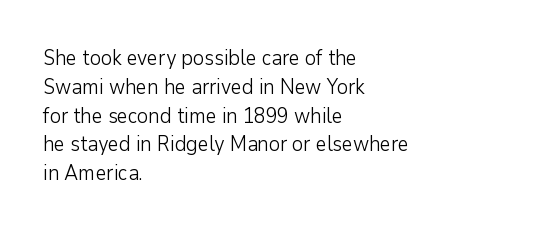
Q: Is the text bold? A: No.
Q: Is the text italic (slanted)? A: No, it is upright.
Q: Is the text underlined? A: No.
Q: How is the paragraph aligned? A: Left-aligned.
Q: Is the spacing between letters normal or unusually wide? A: Normal.
Q: Is the spacing between lines tight, normal or loose? A: Normal.
